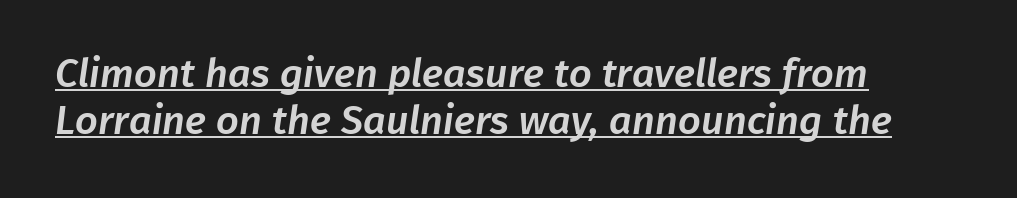
The image shows 40 px sans-serif type; set left-aligned, line spacing 1.17x, normal letter spacing, underlined; low stroke contrast and a medium x-height.
